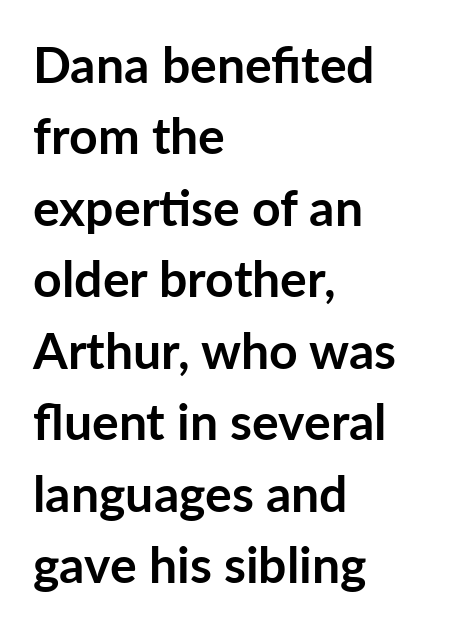
Q: Is the text bold? A: Yes.
Q: Is the text italic (slanted)? A: No, it is upright.
Q: Is the typeface a serif or a sans-serif typeface? A: Sans-serif.
Q: Is the text underlined? A: No.
Q: How is the paragraph aligned? A: Left-aligned.
Q: Is the spacing between letters normal or unusually wide? A: Normal.
Q: Is the spacing between lines tight, normal or loose? A: Normal.
Q: Width (condensed, normal, or wide)? A: Normal.
Q: Stroke contrast? A: Low.
Q: x-height? A: Medium.
Q: Monospaced? A: No.
